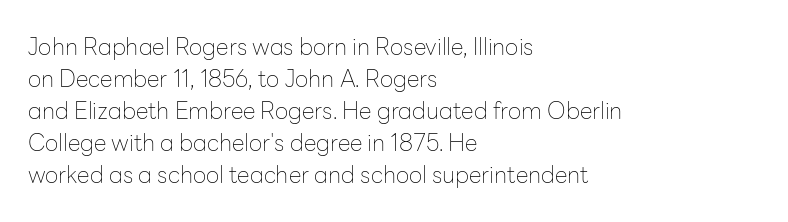
Q: Is the text bold? A: No.
Q: Is the text italic (slanted)? A: No, it is upright.
Q: Is the text underlined? A: No.
Q: How is the paragraph aligned? A: Left-aligned.
Q: Is the spacing between letters normal or unusually wide? A: Normal.
Q: Is the spacing between lines tight, normal or loose? A: Normal.
